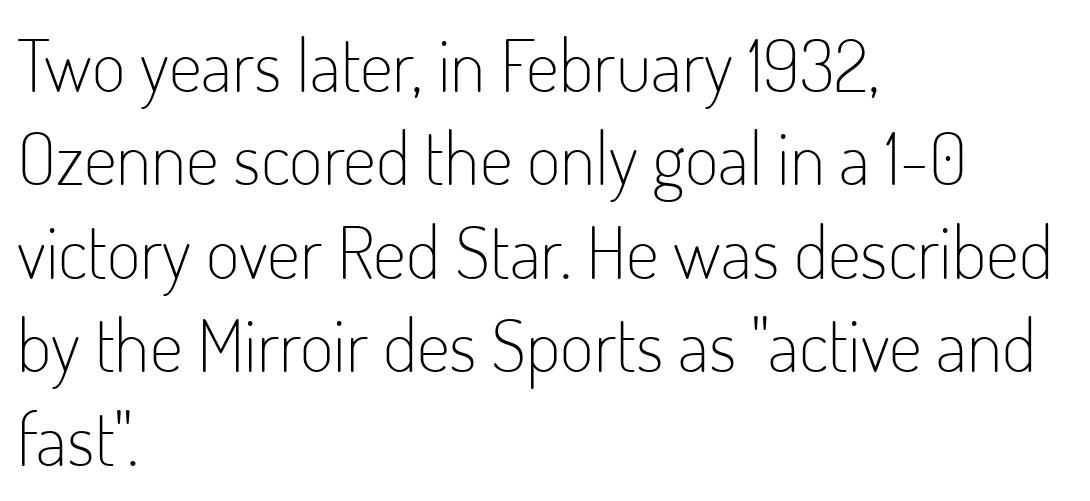
The image shows 73 px light, condensed sans-serif type, upright; set left-aligned, normal line spacing (1.28x), normal letter spacing, not underlined; low stroke contrast and a small x-height.
